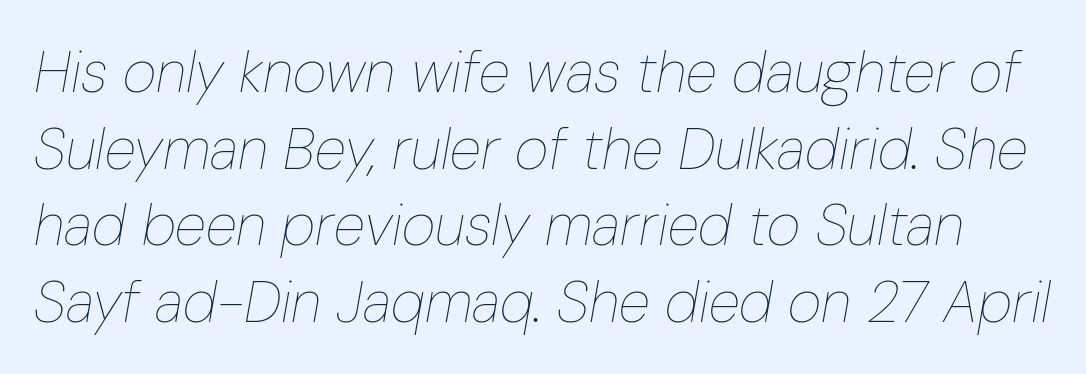
Q: Is the text bold? A: No.
Q: Is the text italic (slanted)? A: Yes, it leans right by about 10 degrees.
Q: Is the text underlined? A: No.
Q: Is the spacing between letters normal or unusually wide? A: Normal.
Q: Is the spacing between lines tight, normal or loose? A: Normal.
Q: Width (condensed, normal, or wide)? A: Condensed.
Q: Stroke contrast? A: Low.
Q: x-height? A: Medium.
Q: Monospaced? A: No.
